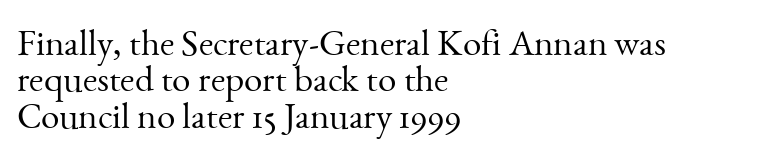
The image shows 37 px light serif type, upright; set left-aligned, tight line spacing (0.98x), normal letter spacing, not underlined; medium stroke contrast and a small x-height.
